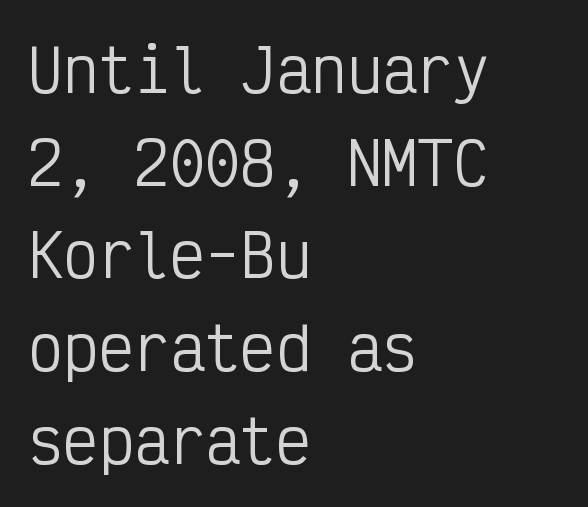
The face used here is a sans, in the tradition of grotesques and geometrics. The baseline area is clear. Notice how descenders clear the ascenders below comfortably — that's standard leading. A typesetter would call this monospace, since all characters share one set width. A student would call this left alignment; a typographer would say flush left, rag right.
